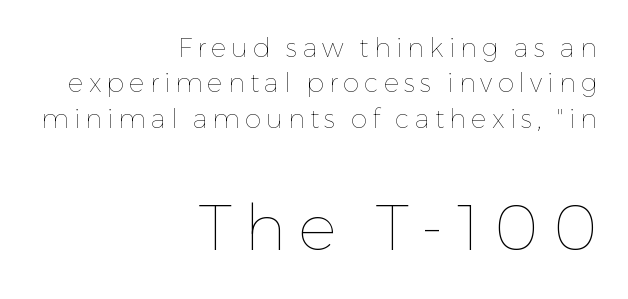
{"italic": "no", "bold": "no", "weight": "thin", "width": "normal", "stroke_contrast": "low", "x_height": "medium", "monospaced": "no", "underline": "no", "align": "right", "line_spacing": "normal", "line_spacing_ratio": 1.36, "letter_spacing": "wide", "letter_spacing_em": 0.2, "larger_block": "second", "size_ratio": 2.46, "glyph_px": 64}
